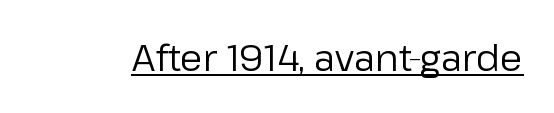
Q: Is the text bold? A: No.
Q: Is the text italic (slanted)? A: No, it is upright.
Q: Is the typeface a serif or a sans-serif typeface? A: Sans-serif.
Q: Is the text underlined? A: Yes.
Q: Is the spacing between letters normal or unusually wide? A: Normal.
Q: Width (condensed, normal, or wide)? A: Normal.
Q: Stroke contrast? A: Low.
Q: x-height? A: Medium.
Q: Monospaced? A: No.
